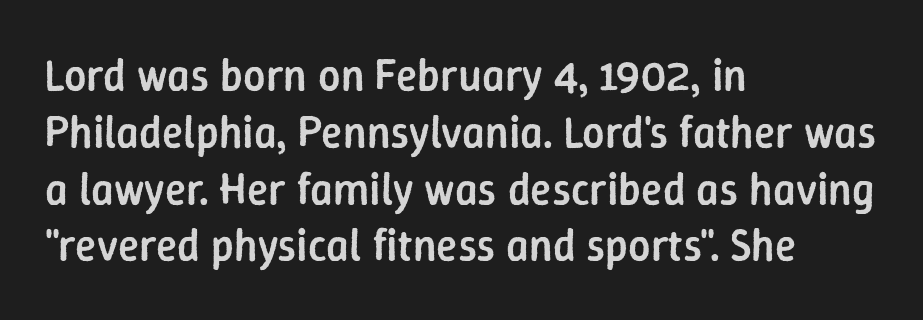
{"serif": "no", "italic": "no", "bold": "semi", "weight": "semibold", "width": "normal", "stroke_contrast": "low", "x_height": "medium", "monospaced": "no", "underline": "no", "align": "left", "line_spacing": "normal", "line_spacing_ratio": 1.29, "letter_spacing": "normal", "letter_spacing_em": 0.0, "glyph_px": 44}
